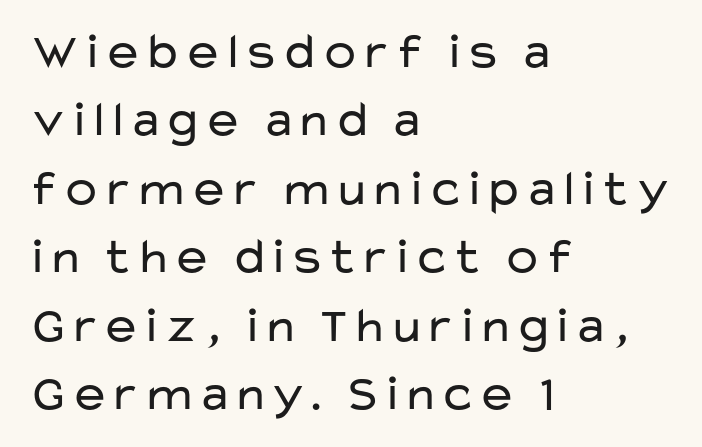
Q: Is the text bold? A: No.
Q: Is the text italic (slanted)? A: No, it is upright.
Q: Is the typeface a serif or a sans-serif typeface? A: Sans-serif.
Q: Is the text underlined? A: No.
Q: How is the paragraph aligned? A: Left-aligned.
Q: Is the spacing between letters normal or unusually wide? A: Normal.
Q: Is the spacing between lines tight, normal or loose? A: Normal.
Q: Width (condensed, normal, or wide)? A: Wide.
Q: Stroke contrast? A: Low.
Q: x-height? A: Medium.
Q: Monospaced? A: No.
